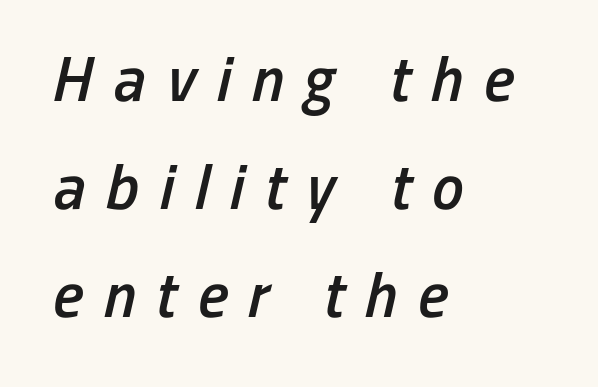
The paragraph has a hard left edge and a soft right edge. Weight: semibold (demi). Substantial extra tracking has been applied to these lines. Observe the lean: these are italic letterforms.
